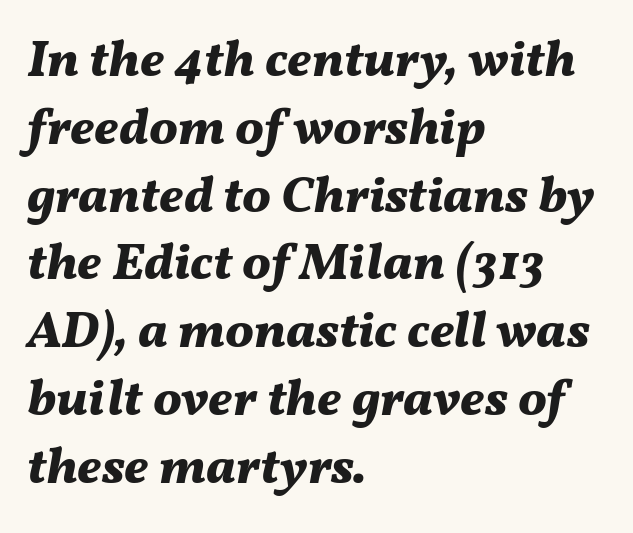
Q: Is the text bold? A: Yes.
Q: Is the text italic (slanted)? A: Yes, it leans right by about 11 degrees.
Q: Is the text underlined? A: No.
Q: How is the paragraph aligned? A: Left-aligned.
Q: Is the spacing between letters normal or unusually wide? A: Normal.
Q: Is the spacing between lines tight, normal or loose? A: Normal.
Q: Width (condensed, normal, or wide)? A: Normal.
Q: Stroke contrast? A: Medium.
Q: x-height? A: Medium.
Q: Monospaced? A: No.
